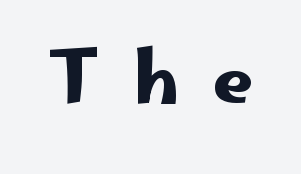
The image shows 70 px wide sans-serif type, upright; set unusually wide letter spacing (+0.48 em), not underlined; low stroke contrast and a small x-height.
